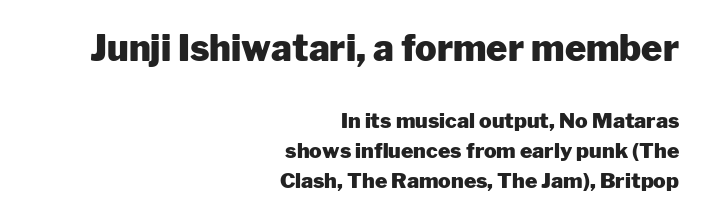
{"serif": "no", "italic": "no", "bold": "yes", "weight": "heavy", "width": "normal", "stroke_contrast": "low", "x_height": "medium", "monospaced": "no", "underline": "no", "align": "right", "line_spacing": "normal", "line_spacing_ratio": 1.44, "letter_spacing": "normal", "letter_spacing_em": 0.0, "larger_block": "first", "size_ratio": 1.71, "glyph_px": 36}
